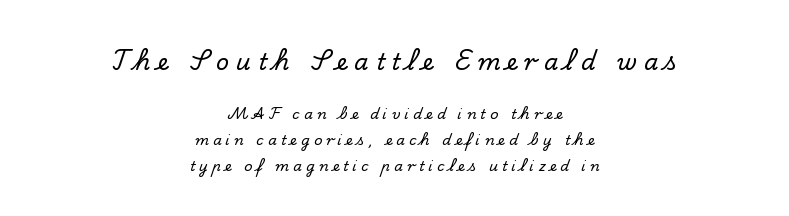
Horizontal alignment here is central, giving a formal, balanced look. The foot of each line stays bare and open. The more generous point size was reserved for the upper chunk.
